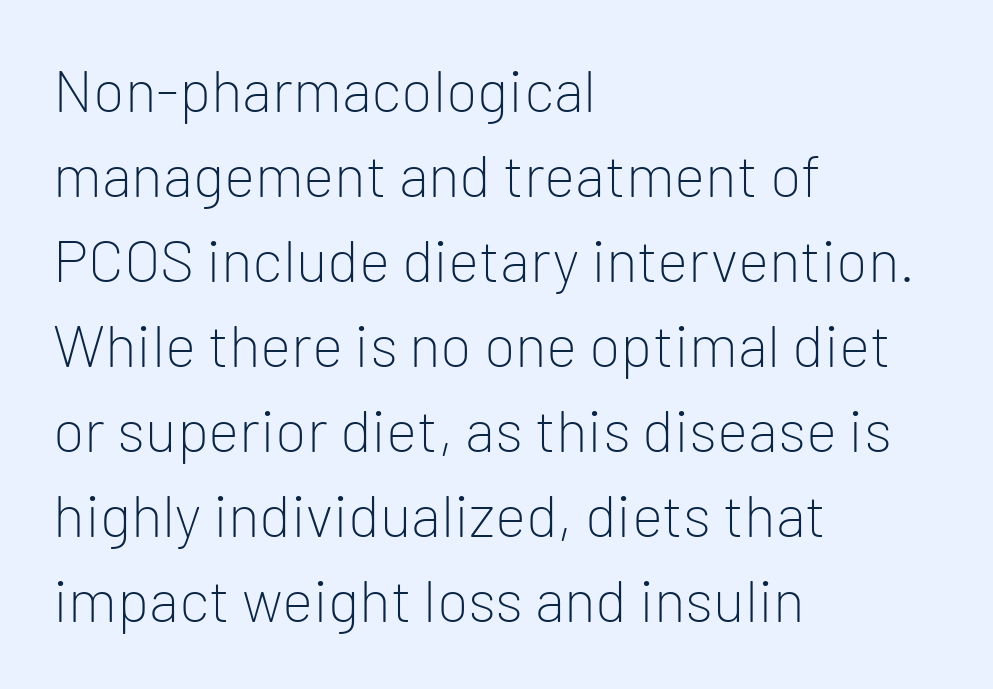
{"serif": "no", "italic": "no", "bold": "no", "weight": "light", "width": "normal", "stroke_contrast": "low", "x_height": "medium", "monospaced": "no", "underline": "no", "align": "left", "line_spacing": "normal", "line_spacing_ratio": 1.44, "letter_spacing": "normal", "letter_spacing_em": 0.0, "glyph_px": 59}
